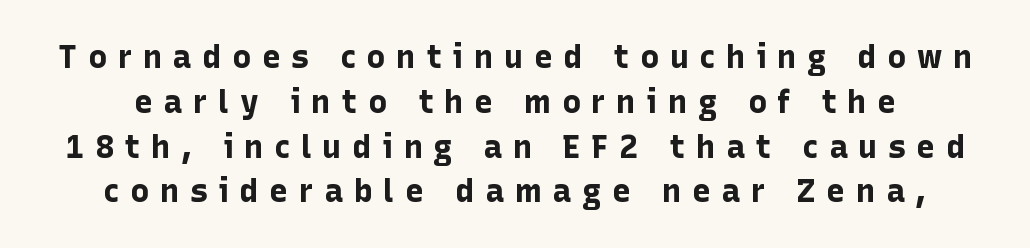
Compared with an ordinary text face, these strokes are far heavier — a full bold. Any mark beneath the type? The region is blank. These lines are rendered in a variable-pitch font. The font family rendered here belongs to the sans-serif group. Display-style spreading of the glyphs; the letterfit is very open.
